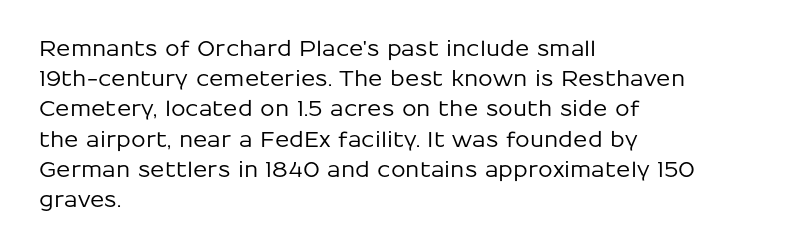
Q: Is the text italic (slanted)? A: No, it is upright.
Q: Is the text underlined? A: No.
Q: How is the paragraph aligned? A: Left-aligned.
Q: Is the spacing between letters normal or unusually wide? A: Normal.
Q: Is the spacing between lines tight, normal or loose? A: Normal.
